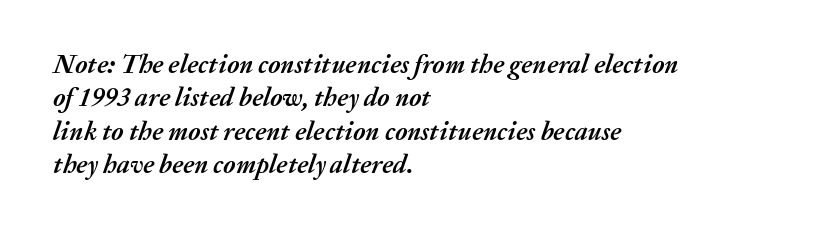
{"italic": "yes", "lean": "right", "slant_degrees": 20, "bold": "yes", "underline": "no", "align": "left", "line_spacing": "normal", "line_spacing_ratio": 1.28, "letter_spacing": "normal", "letter_spacing_em": 0.0, "glyph_px": 26}
